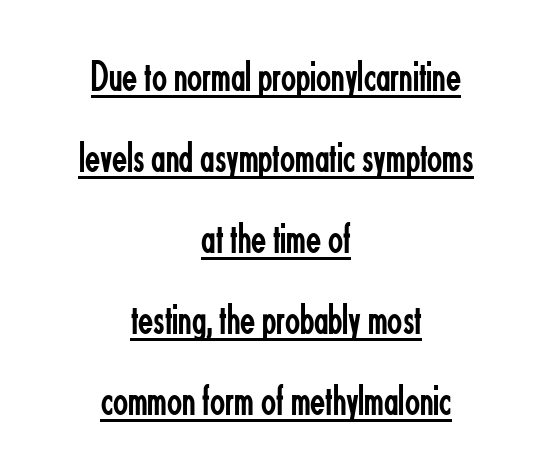
The image shows 44 px regular-weight, condensed sans-serif type, upright; set centered, line spacing 1.84x, normal letter spacing, underlined; low stroke contrast and a small x-height.
